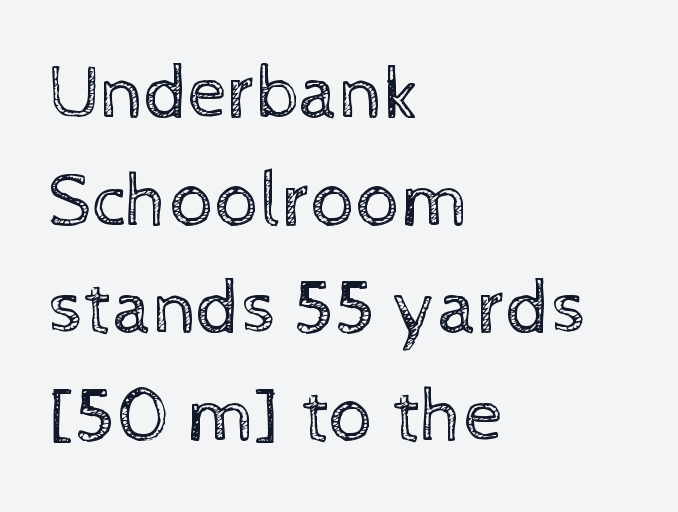
The image shows 78 px regular-weight type, upright; set left-aligned, normal line spacing (1.38x), normal letter spacing, not underlined; a medium x-height.
